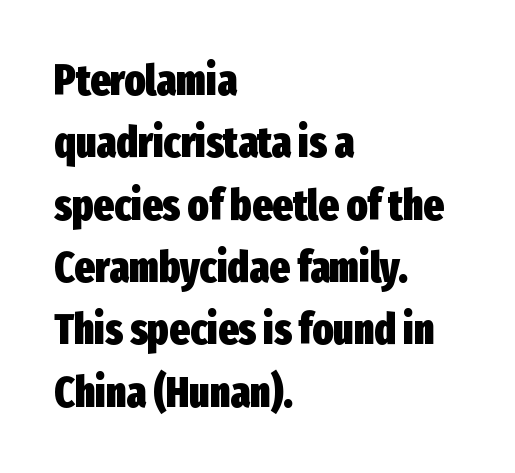
{"serif": "no", "italic": "no", "bold": "yes", "weight": "heavy", "width": "condensed", "stroke_contrast": "low", "x_height": "medium", "monospaced": "no", "underline": "no", "align": "left", "line_spacing": "normal", "line_spacing_ratio": 1.45, "letter_spacing": "normal", "letter_spacing_em": 0.0, "glyph_px": 43}
